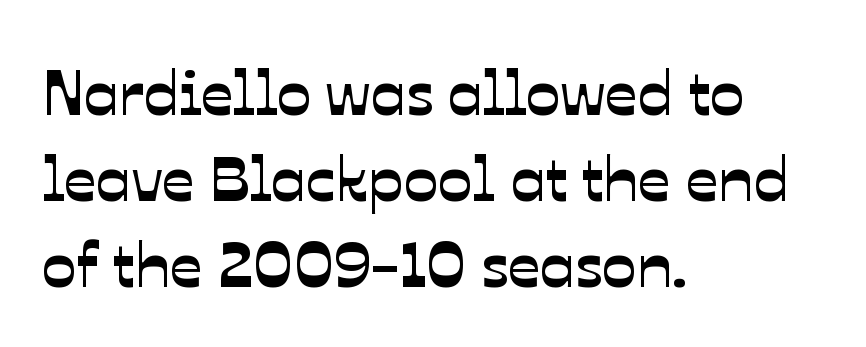
The image shows 64 px sans-serif type; set left-aligned, normal line spacing (1.34x), normal letter spacing, not underlined; low stroke contrast and a medium x-height.
